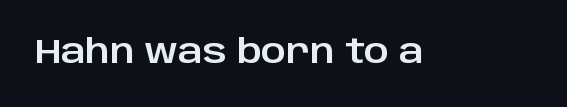
Typographically, this falls in the sans-serif category. Glyph-to-glyph distance matches everyday printed text. Quick note: not italic, upright. The zone under the glyphs is completely vacant.
